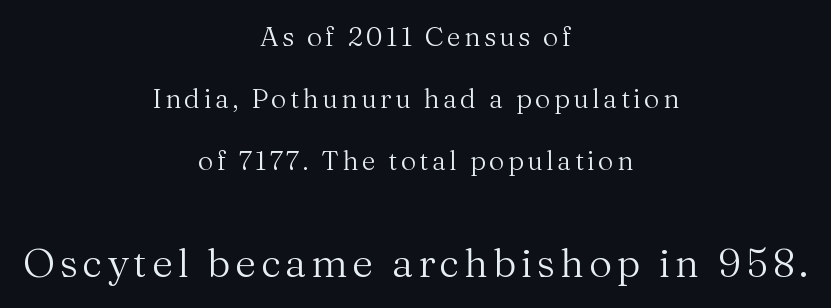
A typesetter would label this face a serif. If you squint, the bottom block still reads clearly — it's the larger of the two. Unbolded letterforms with no extra heft. Ordinary non-slanted type is in use.
